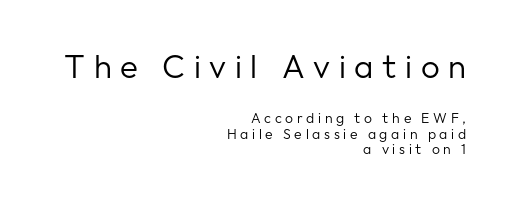
{"serif": "no", "italic": "no", "bold": "no", "weight": "regular", "width": "normal", "stroke_contrast": "low", "x_height": "medium", "monospaced": "no", "underline": "no", "align": "right", "line_spacing": "tight", "line_spacing_ratio": 1.13, "letter_spacing": "wide", "letter_spacing_em": 0.26, "larger_block": "first", "size_ratio": 2.36, "glyph_px": 33}
